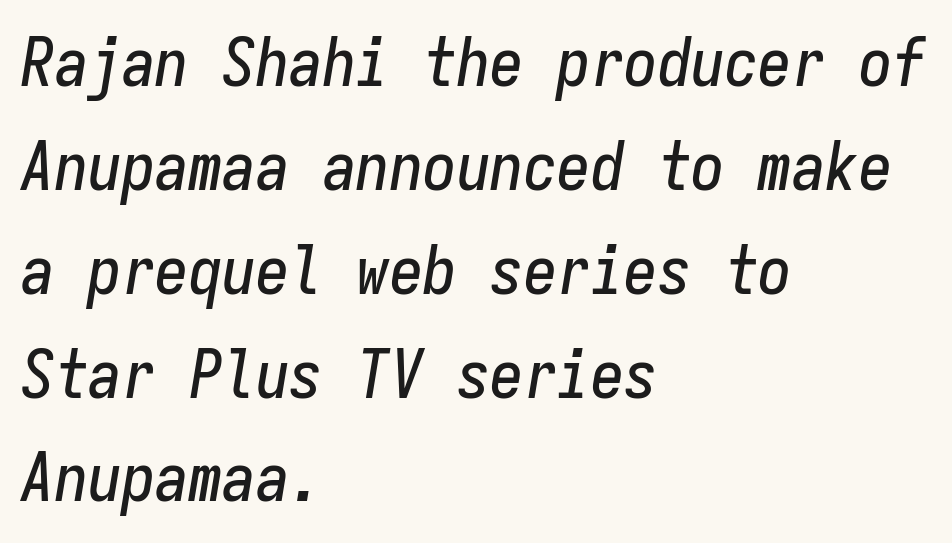
The image shows 67 px condensed type, italic (leaning right), monospaced; set left-aligned, normal line spacing (1.55x), normal letter spacing, not underlined; low stroke contrast and a medium x-height.
